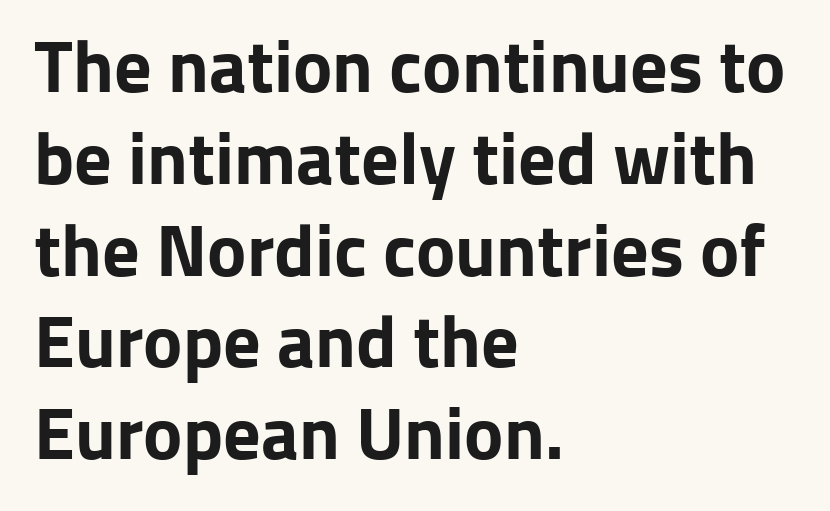
The letters sit at their default tracking, neither squeezed nor spread. Stroke thickness is high; the sample reads as a true bold. These lines were composed using upright roman letters. Here the designer chose a conventional face with non-uniform glyph widths. A typesetter would label this face a sans. The lines in this sample share a left origin and differ only in where they stop.
